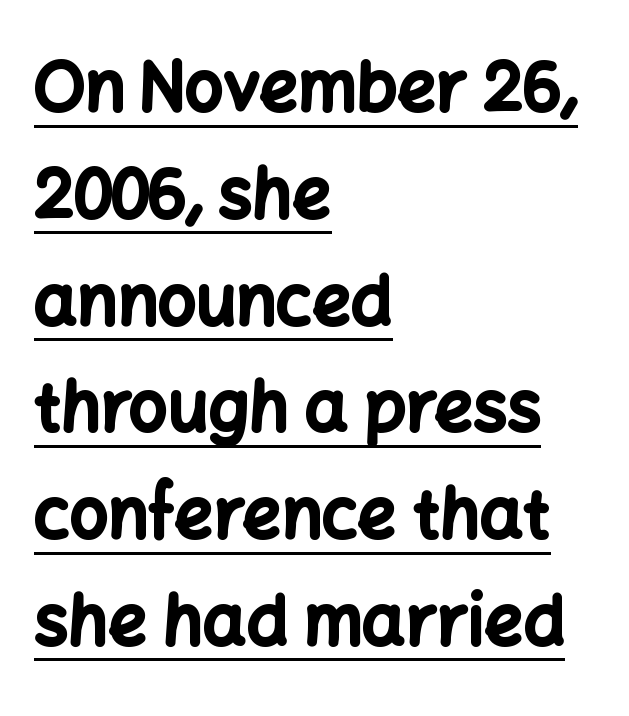
The image shows 68 px bold sans-serif type, upright; set left-aligned, normal line spacing (1.57x), normal letter spacing, underlined; low stroke contrast and a medium x-height.
